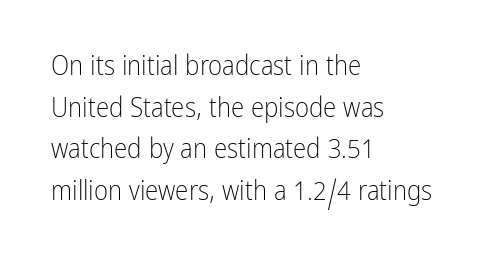
The image shows 27 px text type, upright; set left-aligned, normal line spacing (1.54x), normal letter spacing, not underlined.
